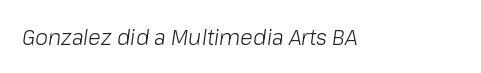
The image shows 21 px text type, italic (leaning right); set normal letter spacing, not underlined.
